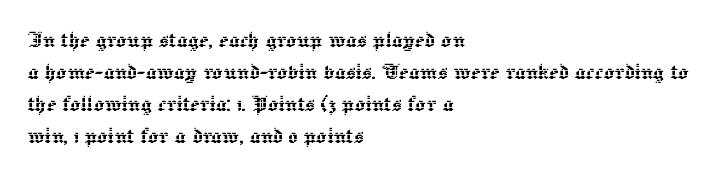
Standard letterfit; no display-style spreading of the glyphs. The string is rendered with underlining switched off. Compared with a centered layout, this one pins lines to the left instead. Vertical strokes here are truly vertical.
